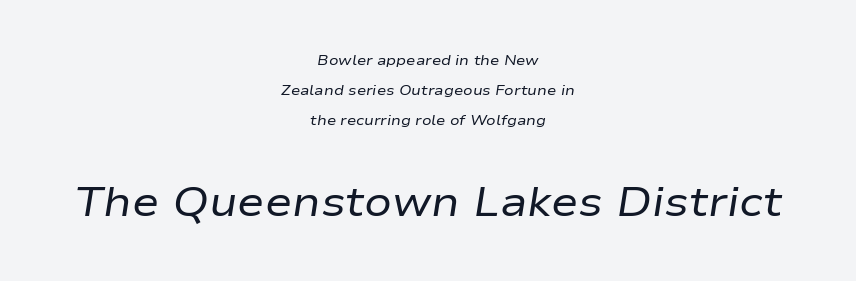
The image shows 41 px regular-weight, wide type, italic (leaning right); set centered, loose line spacing (2.16x), normal letter spacing, not underlined; the second (bottom) block is 2.93x larger; low stroke contrast and a medium x-height.
